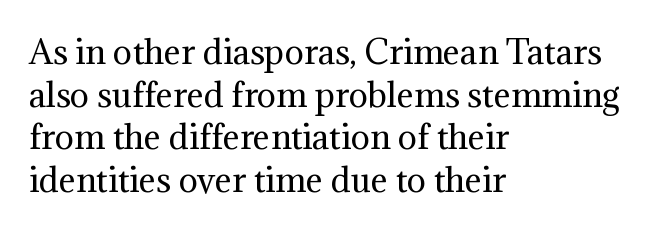
Honestly, the letter spacing is just normal — you wouldn't notice it. You can tell from the footed stems that serif type was used. The type sits square on the baseline with zero lean. Notice how the passage keeps a crisp vertical edge on the left only. The baseline area is clear.
